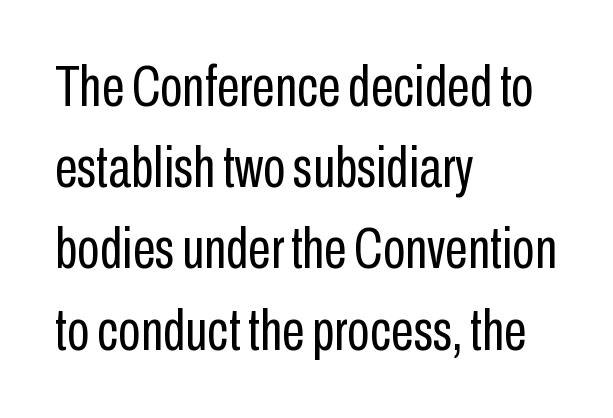
Q: Is the text bold? A: No.
Q: Is the text italic (slanted)? A: No, it is upright.
Q: Is the typeface a serif or a sans-serif typeface? A: Sans-serif.
Q: Is the text underlined? A: No.
Q: How is the paragraph aligned? A: Left-aligned.
Q: Is the spacing between letters normal or unusually wide? A: Normal.
Q: Is the spacing between lines tight, normal or loose? A: Normal.
Q: Width (condensed, normal, or wide)? A: Condensed.
Q: Stroke contrast? A: Low.
Q: x-height? A: Medium.
Q: Monospaced? A: No.
